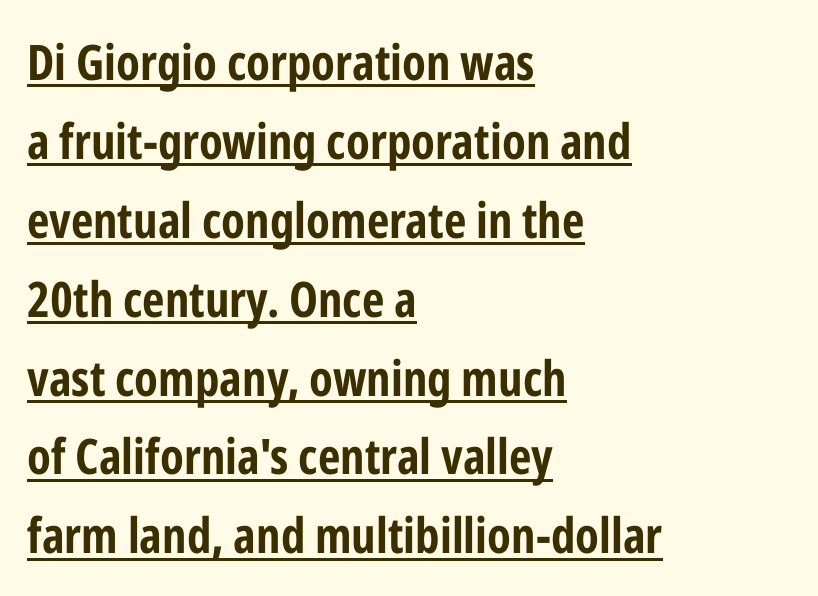
Q: Is the text bold? A: Yes.
Q: Is the text italic (slanted)? A: No, it is upright.
Q: Is the typeface a serif or a sans-serif typeface? A: Sans-serif.
Q: Is the text underlined? A: Yes.
Q: How is the paragraph aligned? A: Left-aligned.
Q: Is the spacing between letters normal or unusually wide? A: Normal.
Q: Is the spacing between lines tight, normal or loose? A: Normal.
Q: Width (condensed, normal, or wide)? A: Condensed.
Q: Stroke contrast? A: Low.
Q: x-height? A: Medium.
Q: Monospaced? A: No.
